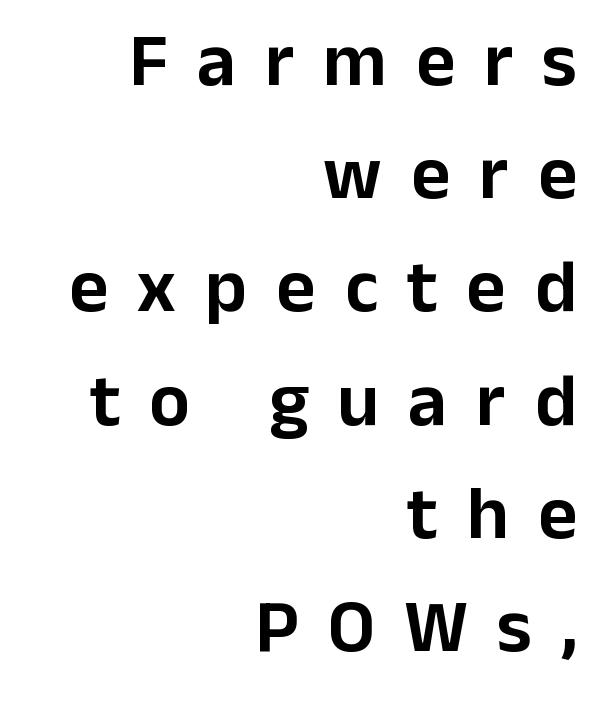
{"serif": "no", "italic": "no", "width": "normal", "stroke_contrast": "low", "x_height": "medium", "monospaced": "no", "underline": "no", "align": "right", "line_spacing": "normal", "line_spacing_ratio": 1.49, "letter_spacing": "wide", "letter_spacing_em": 0.38, "glyph_px": 76}
